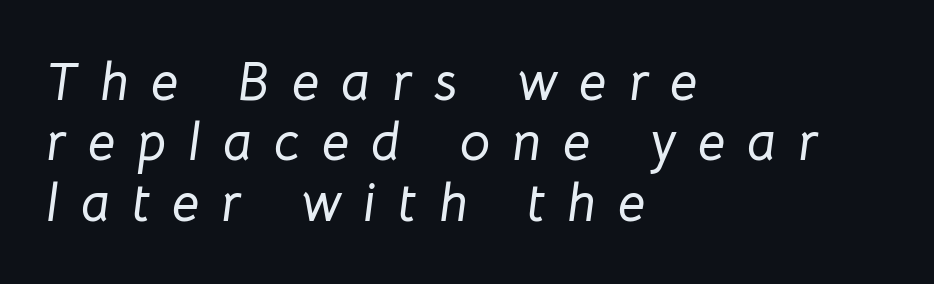
{"italic": "yes", "lean": "right", "slant_degrees": 8, "width": "normal", "stroke_contrast": "low", "x_height": "medium", "monospaced": "no", "underline": "no", "align": "left", "line_spacing": "tight", "line_spacing_ratio": 1.12, "letter_spacing": "wide", "letter_spacing_em": 0.41, "glyph_px": 54}
